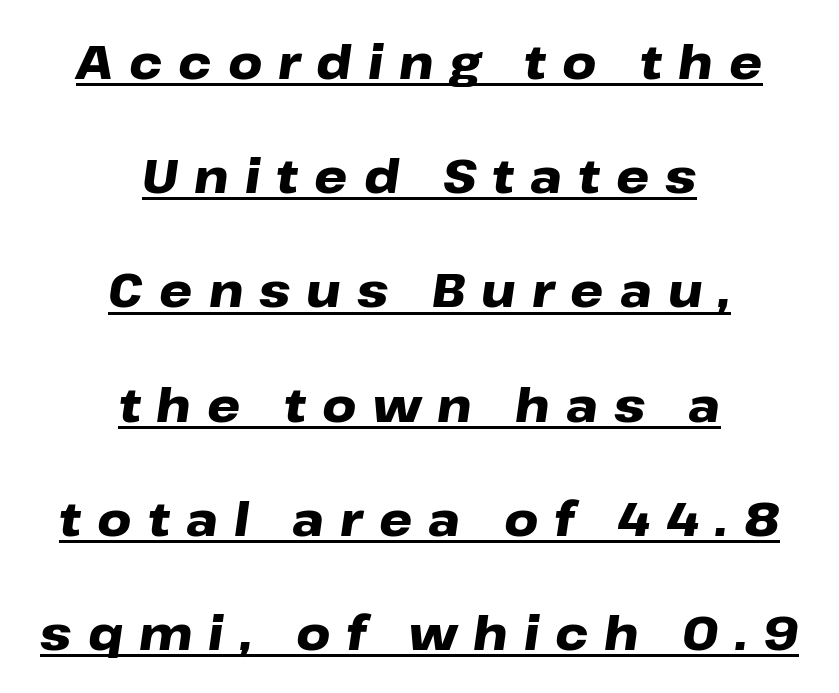
The passage shown is underscored from start to finish. Emphasis by weight is at full strength: bold. Airy leading. Would a proofreader flag this as italicized? Yes. You could not count columns in this text — the font is proportionally spaced.
